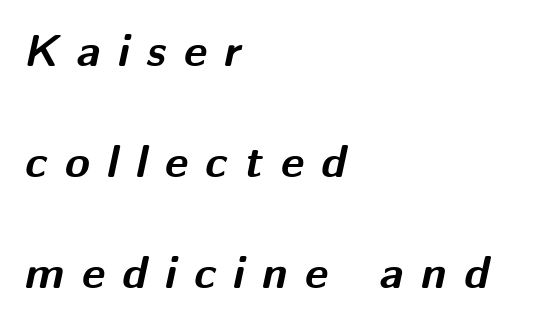
The image shows 45 px bold type, italic (leaning right); set left-aligned, loose line spacing (2.47x), unusually wide letter spacing (+0.39 em), not underlined; medium stroke contrast and a medium x-height.
